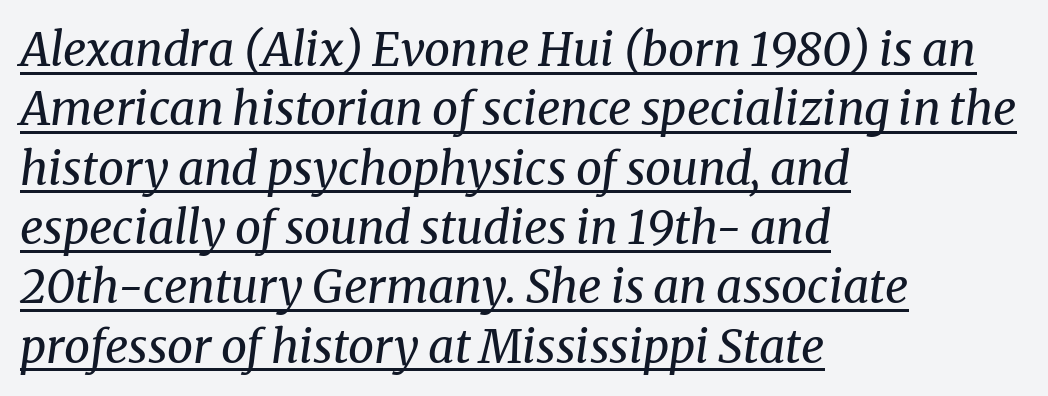
Q: Is the text bold? A: No.
Q: Is the text italic (slanted)? A: Yes, it leans right by about 8 degrees.
Q: Is the typeface a serif or a sans-serif typeface? A: Serif.
Q: Is the text underlined? A: Yes.
Q: How is the paragraph aligned? A: Left-aligned.
Q: Is the spacing between letters normal or unusually wide? A: Normal.
Q: Is the spacing between lines tight, normal or loose? A: Normal.
Q: Width (condensed, normal, or wide)? A: Normal.
Q: Stroke contrast? A: Medium.
Q: x-height? A: Medium.
Q: Monospaced? A: No.
